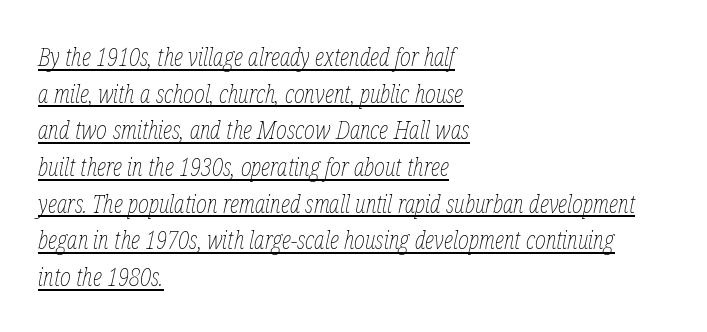
{"italic": "yes", "lean": "right", "slant_degrees": 12, "bold": "no", "underline": "yes", "align": "left", "line_spacing": "normal", "line_spacing_ratio": 1.41, "letter_spacing": "normal", "letter_spacing_em": 0.0, "glyph_px": 26}
